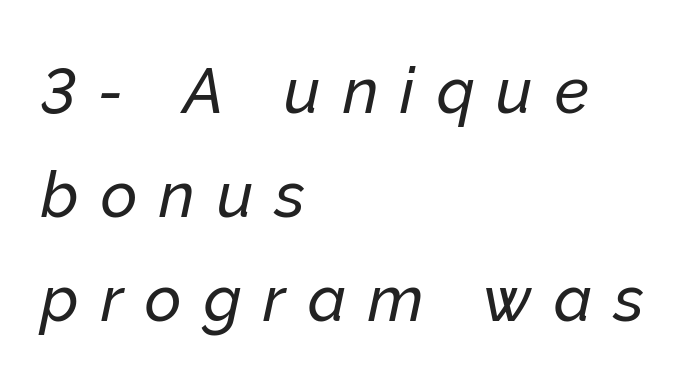
{"italic": "yes", "lean": "right", "slant_degrees": 12, "width": "normal", "stroke_contrast": "low", "x_height": "medium", "monospaced": "no", "underline": "no", "align": "left", "line_spacing": "normal", "line_spacing_ratio": 1.65, "letter_spacing": "wide", "letter_spacing_em": 0.35, "glyph_px": 63}
